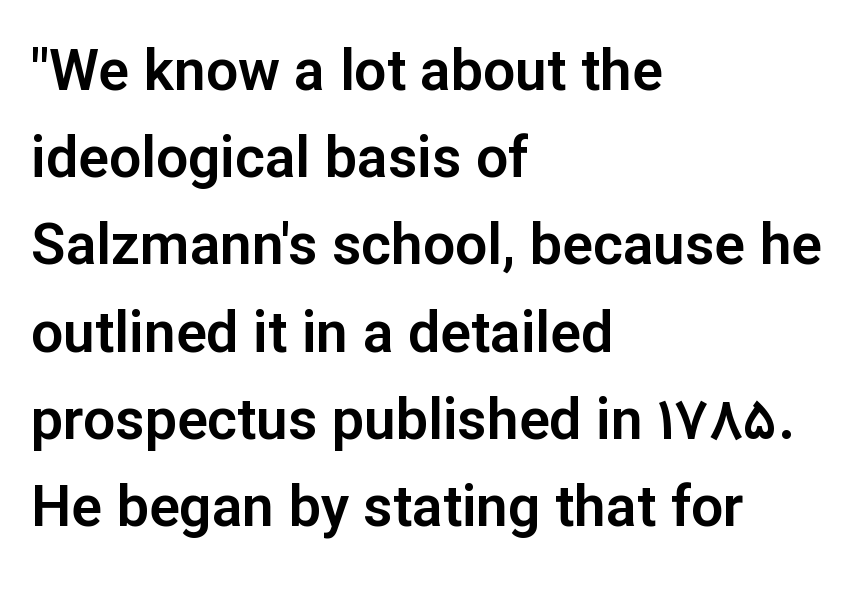
{"serif": "no", "italic": "no", "width": "normal", "stroke_contrast": "low", "x_height": "medium", "monospaced": "no", "underline": "no", "align": "left", "line_spacing": "normal", "line_spacing_ratio": 1.53, "letter_spacing": "normal", "letter_spacing_em": 0.0, "glyph_px": 57}
